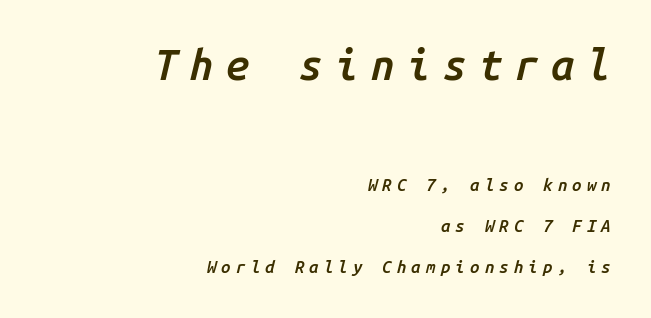
Q: Is the text bold? A: Semi-bold.
Q: Is the text italic (slanted)? A: Yes, it leans right by about 14 degrees.
Q: Is the text underlined? A: No.
Q: How is the paragraph aligned? A: Right-aligned.
Q: Is the spacing between letters normal or unusually wide? A: Unusually wide.
Q: Is the spacing between lines tight, normal or loose? A: Loose.
Q: Which block of text is set in a larger size, the first (top) or the second (bottom)? A: The first (top) one.
Q: Width (condensed, normal, or wide)? A: Normal.
Q: Stroke contrast? A: Low.
Q: x-height? A: Medium.
Q: Monospaced? A: Yes.
